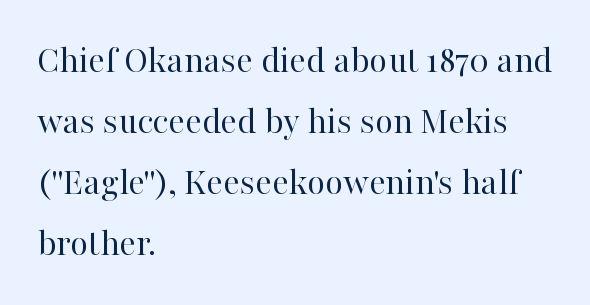
The image shows 39 px regular-weight serif type, upright; set left-aligned, normal line spacing (1.56x), normal letter spacing, not underlined; high stroke contrast and a medium x-height.
